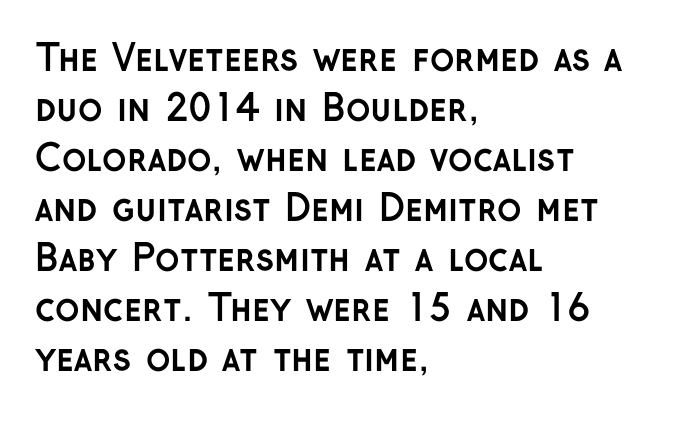
If you measured baseline to baseline, you'd find a middling distance. The passage shown is typeset with a sans-serif family. There is no visible air inserted between adjacent glyphs. Every letter is thick-stroked: bold, no question. The paragraph has a hard left edge and a soft right edge.
